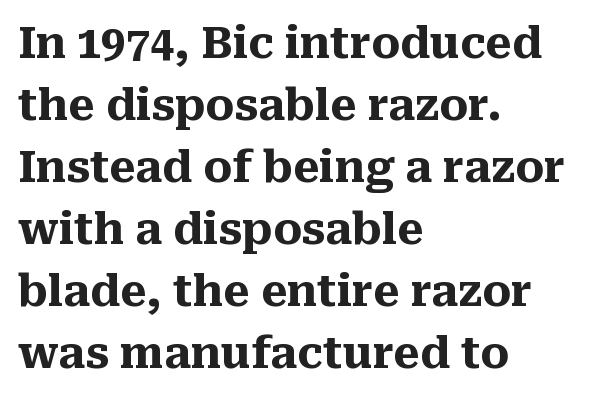
If you measured baseline to baseline, you'd find a middling distance. The typeface chosen for these lines features serifs. Nobody touched the tracking dial on this one. These lines are set flush left with a ragged right edge. You could not count columns in this text — the font is proportionally spaced. Unmarked baselines from the first word to the last.
